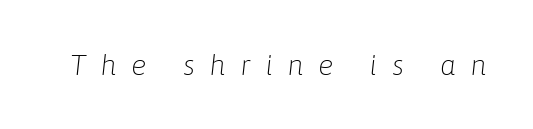
You could not count columns in this text — the font is proportionally spaced. Quick note: italic. Vertical stems look standard width or narrower in stroke. Look at the tracking — it's clearly loosened, letters drifting apart.
